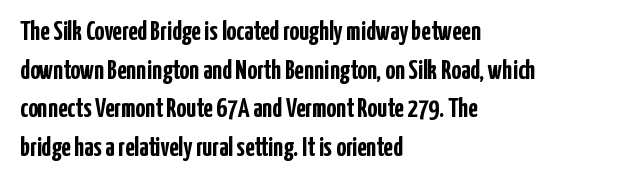
Q: Is the text bold? A: Yes.
Q: Is the text italic (slanted)? A: No, it is upright.
Q: Is the text underlined? A: No.
Q: How is the paragraph aligned? A: Left-aligned.
Q: Is the spacing between letters normal or unusually wide? A: Normal.
Q: Is the spacing between lines tight, normal or loose? A: Normal.
